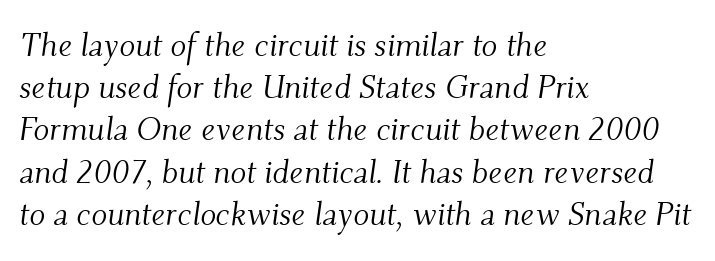
Q: Is the text bold? A: No.
Q: Is the text italic (slanted)? A: Yes, it leans right by about 9 degrees.
Q: Is the typeface a serif or a sans-serif typeface? A: Serif.
Q: Is the text underlined? A: No.
Q: How is the paragraph aligned? A: Left-aligned.
Q: Is the spacing between letters normal or unusually wide? A: Normal.
Q: Is the spacing between lines tight, normal or loose? A: Normal.
Q: Width (condensed, normal, or wide)? A: Normal.
Q: Stroke contrast? A: Medium.
Q: x-height? A: Small.
Q: Monospaced? A: No.
